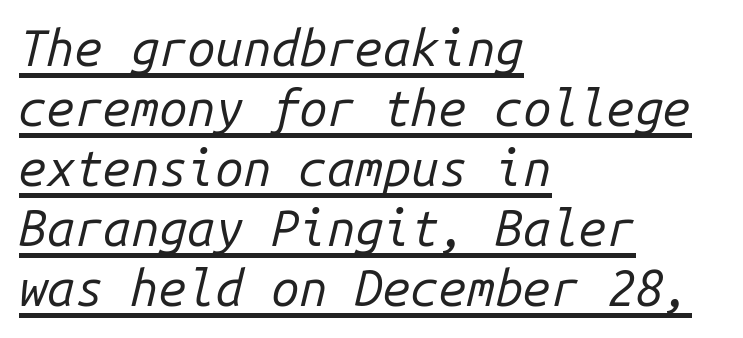
There's an unmistakable incline to the writing here. The letterforms sit at book weight or below. Caption: lettering with a line underneath. Is this a fixed-width face? Yes — each glyph sits in an identical cell. Words appear dense and cohesive because spacing is normal.
